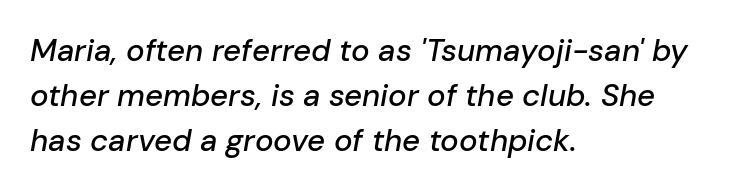
Vertically, the passage feels balanced, rows spaced as you'd expect. The rendering uses natural spacing where letterforms have individual widths. Each line starts at the same left margin while the right side varies. Honestly, there is no underline to notice here at all. Is the letter spacing exaggerated? No — it looks like the ordinary default.
